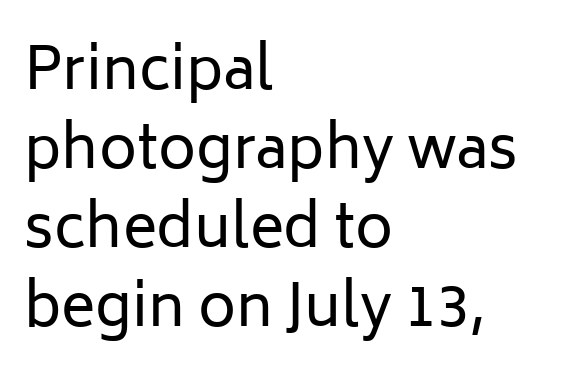
{"serif": "no", "italic": "no", "bold": "no", "weight": "regular", "width": "normal", "stroke_contrast": "low", "x_height": "medium", "monospaced": "no", "underline": "no", "align": "left", "line_spacing": "normal", "line_spacing_ratio": 1.36, "letter_spacing": "normal", "letter_spacing_em": 0.0, "glyph_px": 58}
